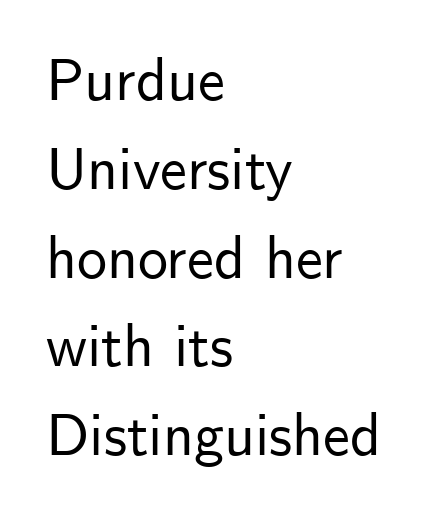
The image shows 60 px sans-serif type, upright; set left-aligned, normal line spacing (1.48x), normal letter spacing, not underlined; low stroke contrast and a small x-height.
